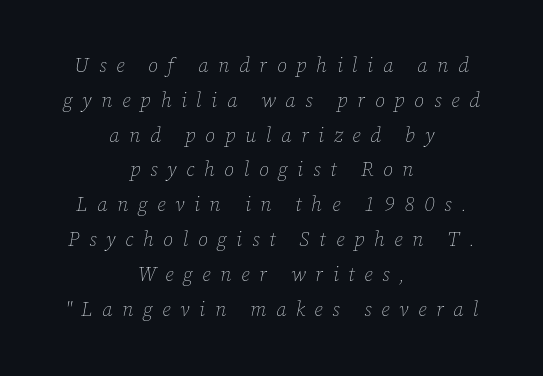
Q: Is the text bold? A: No.
Q: Is the text italic (slanted)? A: Yes, it leans right by about 12 degrees.
Q: Is the text underlined? A: No.
Q: How is the paragraph aligned? A: Centered.
Q: Is the spacing between letters normal or unusually wide? A: Unusually wide.
